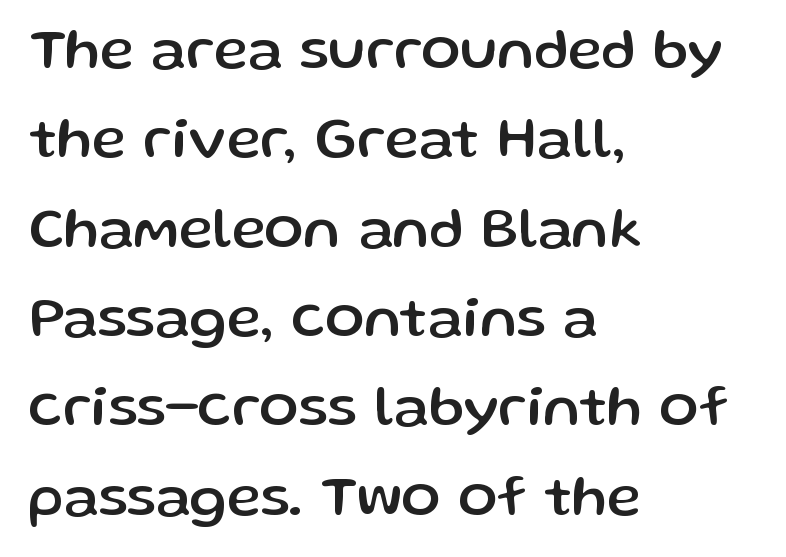
{"serif": "no", "italic": "no", "width": "normal", "stroke_contrast": "low", "x_height": "medium", "monospaced": "no", "underline": "no", "align": "left", "line_spacing": "normal", "line_spacing_ratio": 1.54, "letter_spacing": "normal", "letter_spacing_em": 0.0, "glyph_px": 58}
